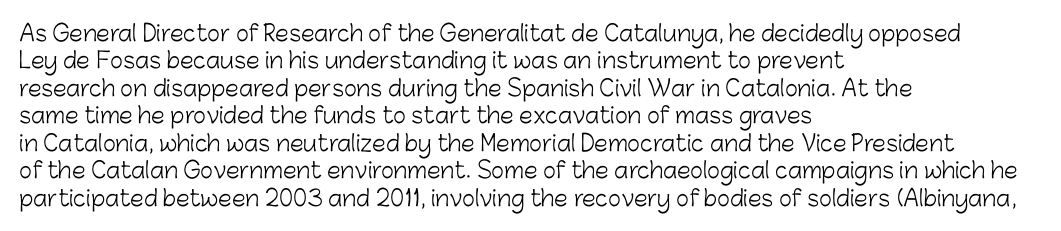
Q: Is the text bold? A: No.
Q: Is the text italic (slanted)? A: No, it is upright.
Q: Is the text underlined? A: No.
Q: How is the paragraph aligned? A: Left-aligned.
Q: Is the spacing between letters normal or unusually wide? A: Normal.
Q: Is the spacing between lines tight, normal or loose? A: Normal.
